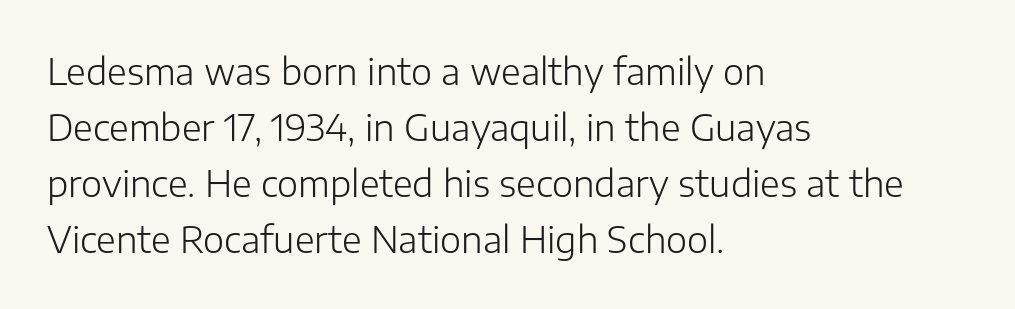
The image shows 36 px light sans-serif type, upright; set left-aligned, normal line spacing (1.56x), normal letter spacing, not underlined; low stroke contrast and a medium x-height.
